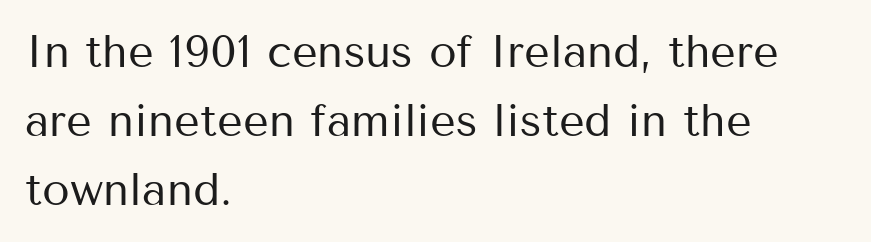
Q: Is the text bold? A: No.
Q: Is the text italic (slanted)? A: No, it is upright.
Q: Is the typeface a serif or a sans-serif typeface? A: Sans-serif.
Q: Is the text underlined? A: No.
Q: How is the paragraph aligned? A: Left-aligned.
Q: Is the spacing between letters normal or unusually wide? A: Normal.
Q: Is the spacing between lines tight, normal or loose? A: Normal.
Q: Width (condensed, normal, or wide)? A: Normal.
Q: Stroke contrast? A: Medium.
Q: x-height? A: Medium.
Q: Monospaced? A: No.
